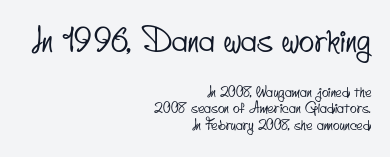
{"serif": "no", "width": "condensed", "stroke_contrast": "low", "x_height": "small", "monospaced": "no", "underline": "no", "align": "right", "line_spacing_ratio": 1.17, "letter_spacing": "normal", "letter_spacing_em": 0.0, "larger_block": "first", "size_ratio": 2.29, "glyph_px": 32}
